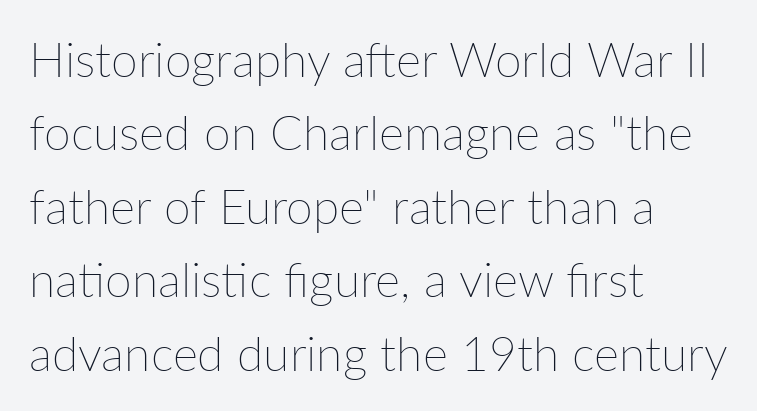
{"italic": "no", "bold": "no", "weight": "thin", "width": "normal", "stroke_contrast": "low", "x_height": "medium", "monospaced": "no", "underline": "no", "align": "left", "line_spacing": "normal", "line_spacing_ratio": 1.53, "letter_spacing": "normal", "letter_spacing_em": 0.0, "glyph_px": 48}
